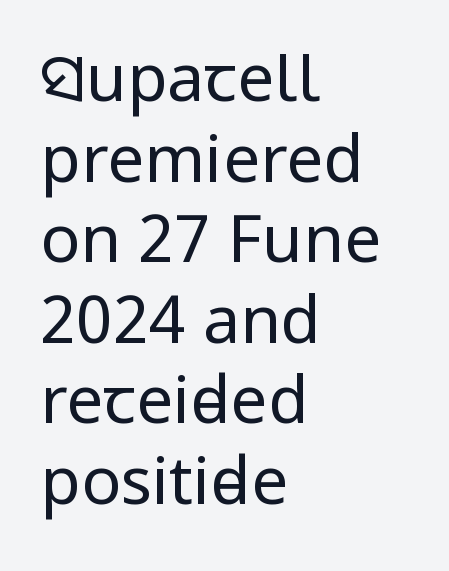
{"serif": "no", "italic": "no", "bold": "no", "weight": "regular", "width": "condensed", "stroke_contrast": "low", "x_height": "large", "monospaced": "no", "underline": "no", "align": "left", "line_spacing_ratio": 1.22, "letter_spacing": "normal", "letter_spacing_em": 0.0, "glyph_px": 66}
